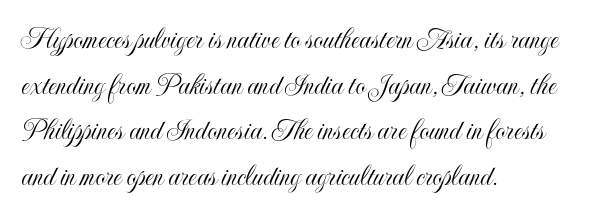
Q: Is the text italic (slanted)? A: Yes.
Q: Is the text underlined? A: No.
Q: How is the paragraph aligned? A: Left-aligned.
Q: Is the spacing between letters normal or unusually wide? A: Normal.
Q: Is the spacing between lines tight, normal or loose? A: Normal.
Q: Width (condensed, normal, or wide)? A: Condensed.
Q: x-height? A: Small.
Q: Monospaced? A: No.
